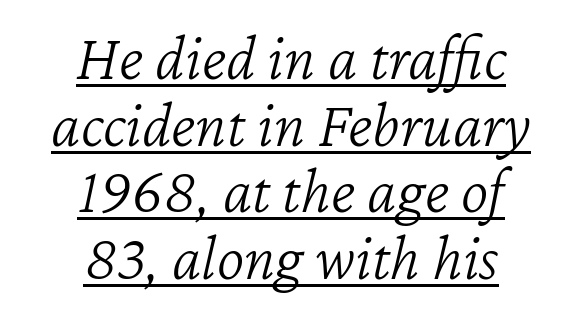
Q: Is the text bold? A: No.
Q: Is the text italic (slanted)? A: Yes, it leans right by about 12 degrees.
Q: Is the text underlined? A: Yes.
Q: How is the paragraph aligned? A: Centered.
Q: Is the spacing between letters normal or unusually wide? A: Normal.
Q: Is the spacing between lines tight, normal or loose? A: Tight.
Q: Width (condensed, normal, or wide)? A: Normal.
Q: Stroke contrast? A: Low.
Q: x-height? A: Medium.
Q: Monospaced? A: No.
